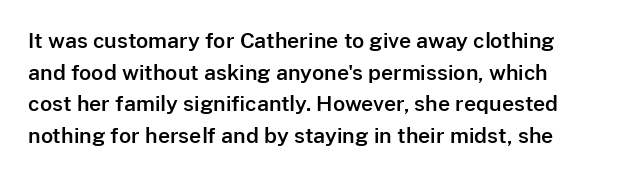
The typography opts for an upright posture over an oblique one. Between one letter and the next there's only the usual sliver of space. Evenly set lines give the paragraph a standard silhouette. The space directly below the letters is spotless.
